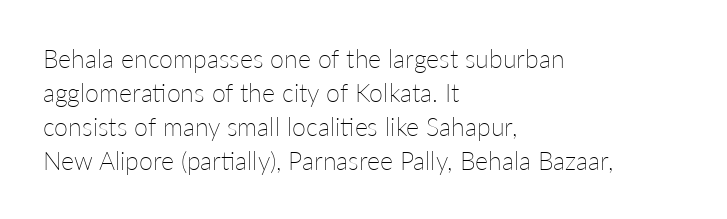
A normal amount of white space separates one row of letters from the next. Honestly, the letter spacing is just normal — you wouldn't notice it. The font's upright variant was chosen for this text. Is this a heavy cut? Hardly; it is regular or lighter. Caption: multi-line text, flush left, ragged right.
